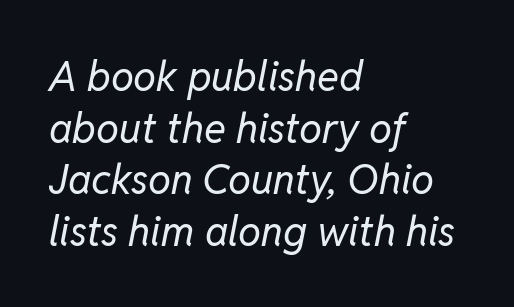
Q: Is the text bold? A: No.
Q: Is the text italic (slanted)? A: Yes, it leans right by about 11 degrees.
Q: Is the text underlined? A: No.
Q: How is the paragraph aligned? A: Left-aligned.
Q: Is the spacing between letters normal or unusually wide? A: Normal.
Q: Is the spacing between lines tight, normal or loose? A: Normal.
Q: Width (condensed, normal, or wide)? A: Normal.
Q: Stroke contrast? A: Low.
Q: x-height? A: Medium.
Q: Monospaced? A: No.
